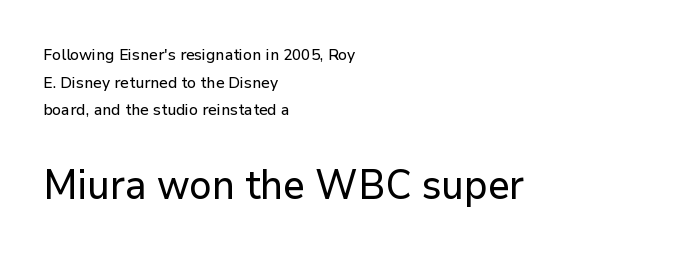
Casual observation: everything's shoved over to the left. The rendering uses natural spacing where letterforms have individual widths. Words appear dense and cohesive because spacing is normal. The area under the type is left untouched.
